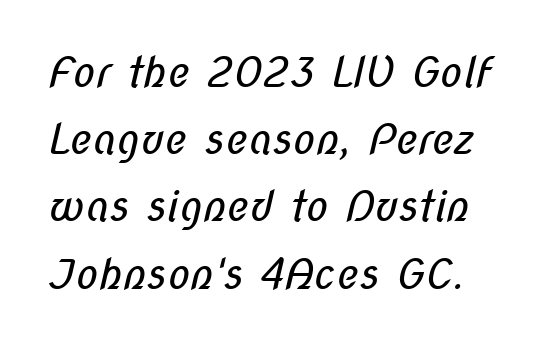
This is not heavy type; no bold has been used. This is sans-serif lettering, the kind often seen on screens and signage. How are the letters spaced? Ordinarily, with no added tracking. Has an underline been added? It has not.
